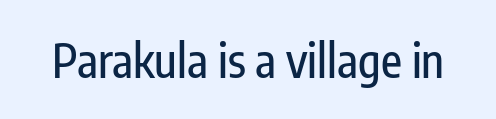
{"serif": "no", "italic": "no", "width": "condensed", "stroke_contrast": "low", "x_height": "medium", "monospaced": "no", "underline": "no", "letter_spacing": "normal", "letter_spacing_em": 0.0, "glyph_px": 46}
